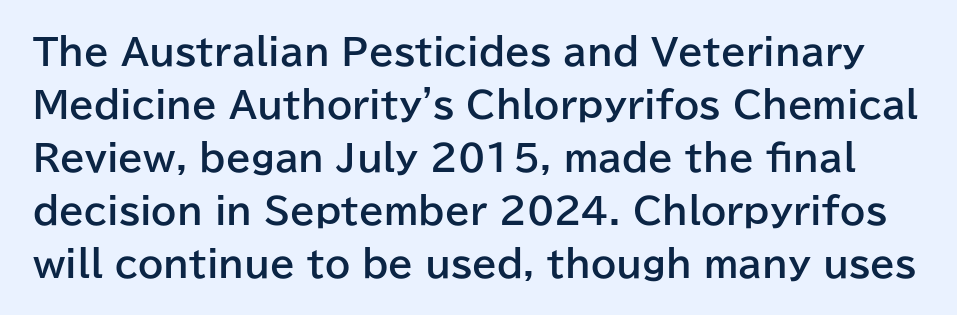
{"serif": "no", "italic": "no", "bold": "yes", "weight": "bold", "width": "normal", "stroke_contrast": "low", "x_height": "medium", "monospaced": "no", "underline": "no", "line_spacing": "normal", "line_spacing_ratio": 1.47, "letter_spacing": "normal", "letter_spacing_em": 0.0, "glyph_px": 36}
